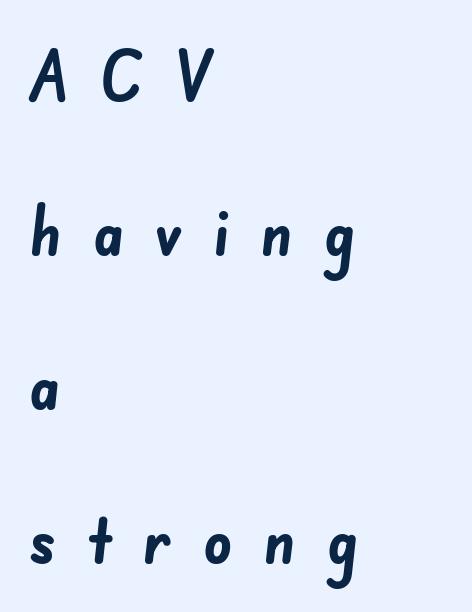
{"serif": "no", "bold": "yes", "weight": "semibold", "width": "normal", "stroke_contrast": "low", "x_height": "small", "monospaced": "no", "underline": "no", "align": "left", "line_spacing": "loose", "line_spacing_ratio": 2.2, "letter_spacing": "wide", "letter_spacing_em": 0.44, "glyph_px": 70}
